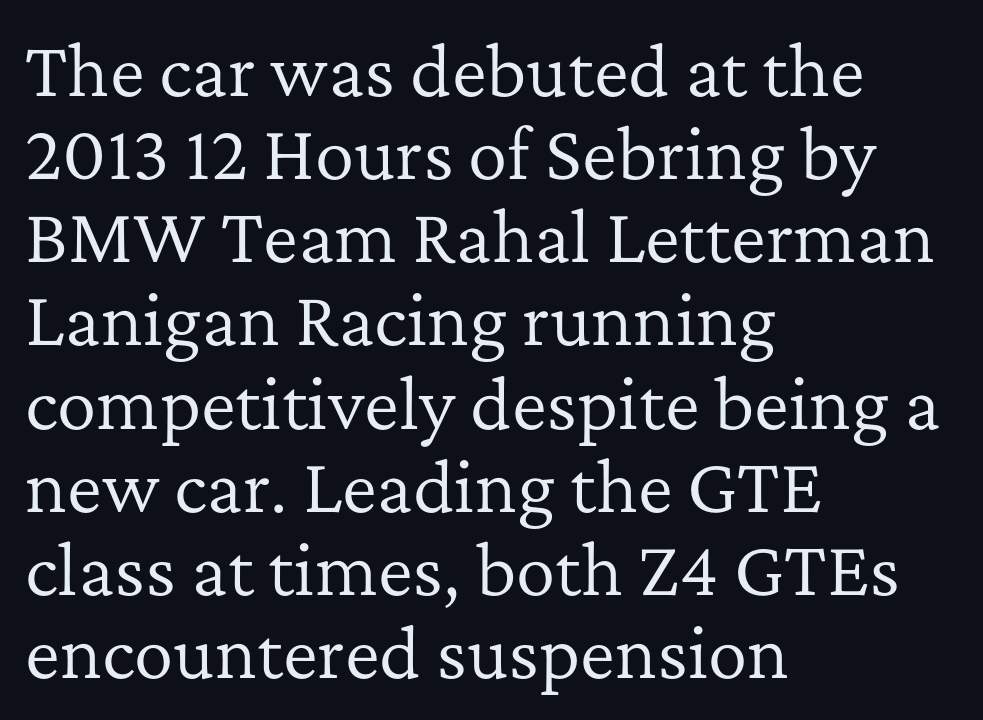
The image shows 66 px regular-weight serif type, upright; set left-aligned, normal line spacing (1.26x), normal letter spacing, not underlined; low stroke contrast and a medium x-height.
